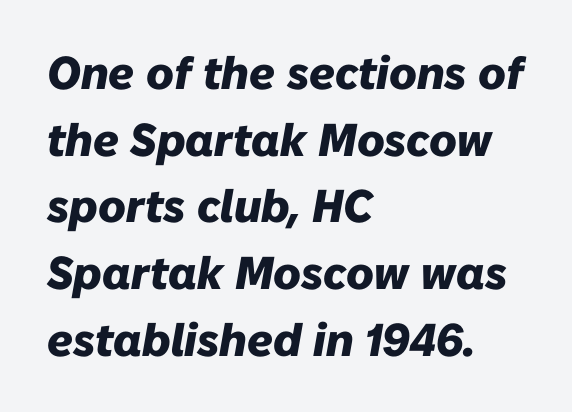
The image shows 46 px heavy type, italic (leaning right); set left-aligned, normal line spacing (1.45x), normal letter spacing, not underlined; low stroke contrast and a medium x-height.
